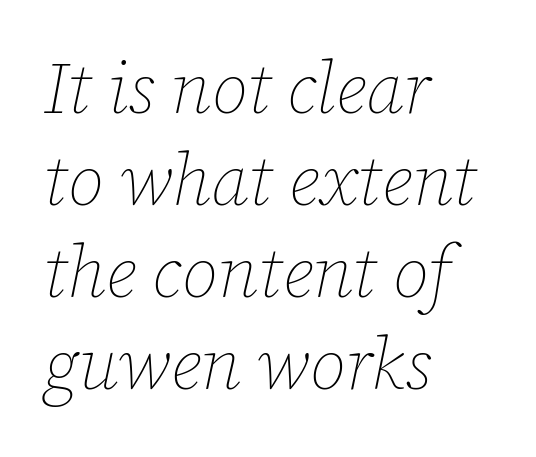
{"italic": "yes", "lean": "right", "slant_degrees": 12, "bold": "no", "weight": "thin", "width": "normal", "stroke_contrast": "low", "x_height": "medium", "monospaced": "no", "underline": "no", "align": "left", "line_spacing": "normal", "line_spacing_ratio": 1.28, "letter_spacing": "normal", "letter_spacing_em": 0.0, "glyph_px": 72}
